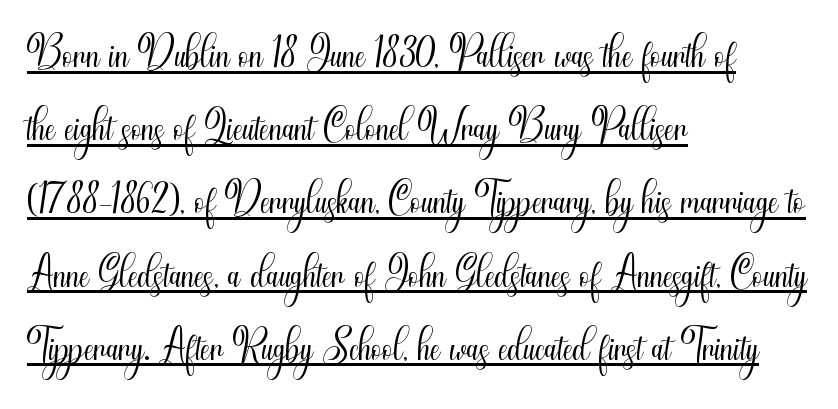
{"serif": "no", "bold": "no", "weight": "light", "width": "condensed", "stroke_contrast": "medium", "x_height": "small", "monospaced": "no", "underline": "yes", "align": "left", "line_spacing_ratio": 1.2, "letter_spacing": "normal", "letter_spacing_em": 0.0, "glyph_px": 61}
